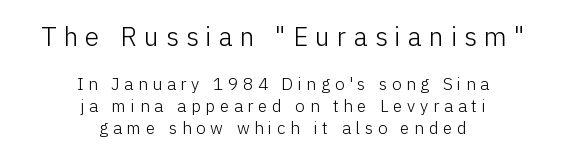
Q: Is the text bold? A: No.
Q: Is the text italic (slanted)? A: No, it is upright.
Q: Is the text underlined? A: No.
Q: How is the paragraph aligned? A: Centered.
Q: Is the spacing between letters normal or unusually wide? A: Unusually wide.
Q: Is the spacing between lines tight, normal or loose? A: Normal.
Q: Which block of text is set in a larger size, the first (top) or the second (bottom)? A: The first (top) one.
